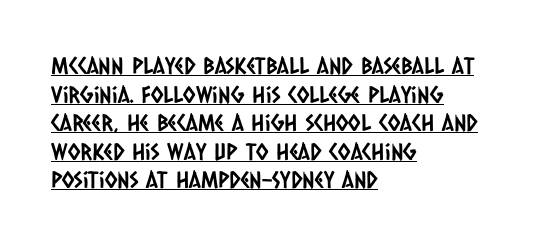
The image shows 23 px text type; set left-aligned, line spacing 1.24x, normal letter spacing, underlined.
